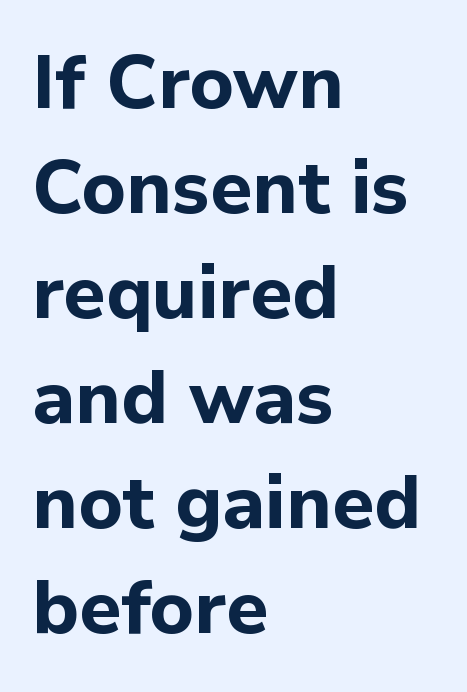
Q: Is the text bold? A: Yes.
Q: Is the text italic (slanted)? A: No, it is upright.
Q: Is the typeface a serif or a sans-serif typeface? A: Sans-serif.
Q: Is the text underlined? A: No.
Q: How is the paragraph aligned? A: Left-aligned.
Q: Is the spacing between letters normal or unusually wide? A: Normal.
Q: Is the spacing between lines tight, normal or loose? A: Normal.
Q: Width (condensed, normal, or wide)? A: Normal.
Q: Stroke contrast? A: Low.
Q: x-height? A: Medium.
Q: Monospaced? A: No.
